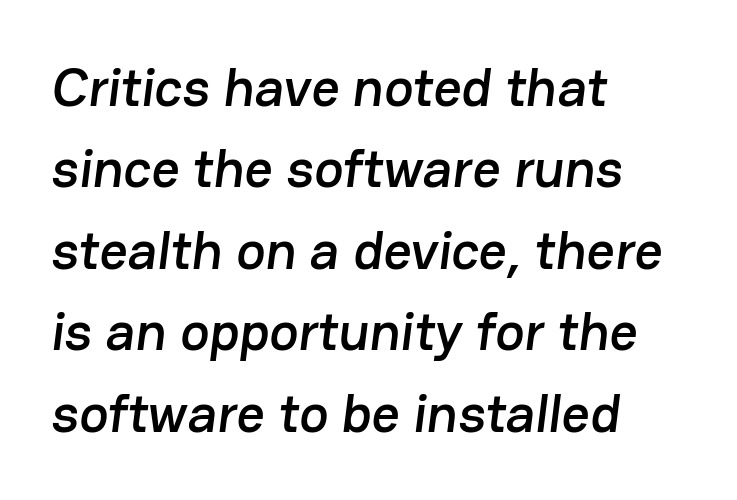
The image shows 55 px sans-serif type; set left-aligned, normal line spacing (1.48x), normal letter spacing, not underlined; low stroke contrast and a medium x-height.
